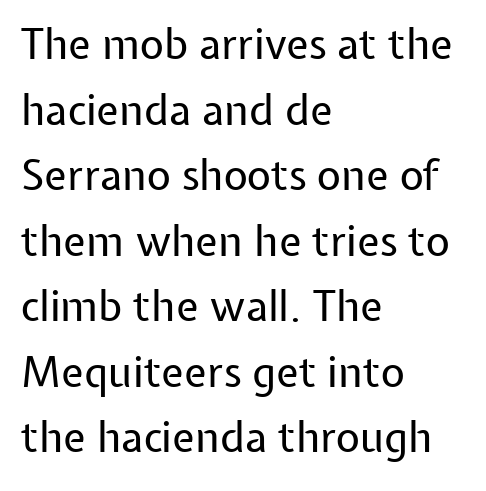
{"serif": "no", "italic": "no", "bold": "no", "weight": "regular", "width": "normal", "stroke_contrast": "low", "x_height": "medium", "monospaced": "no", "underline": "no", "align": "left", "line_spacing": "normal", "line_spacing_ratio": 1.56, "letter_spacing": "normal", "letter_spacing_em": 0.0, "glyph_px": 42}
